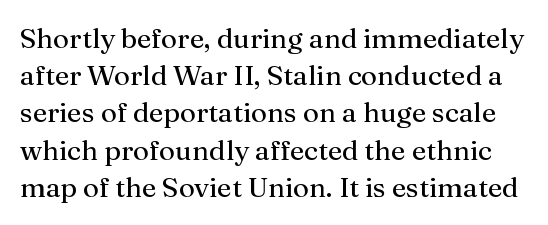
The image shows 28 px regular-weight serif type, upright; set normal line spacing (1.33x), normal letter spacing, not underlined; medium stroke contrast and a medium x-height.
